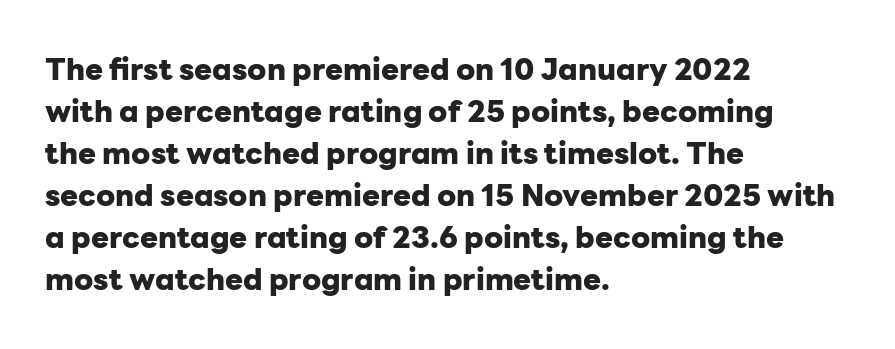
The typesetter chose a ragged-right arrangement here. Set as a true bold cut, around the 700 mark. Characters follow at the spacing the type designer built in. Looks like regular typesetting: each glyph gets only the width it needs. No feet cap the strokes, marking this as sans-serif type.
